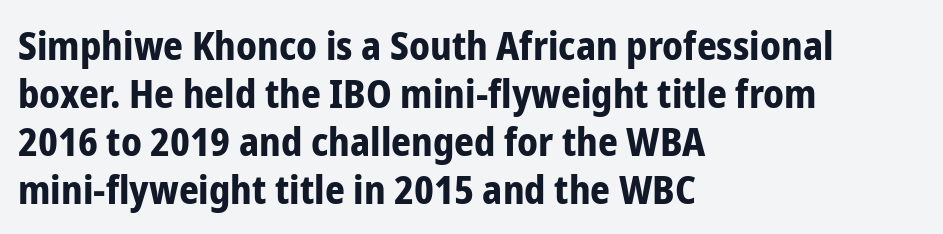
The face used here is a sans, in the tradition of grotesques and geometrics. In terms of posture, this sample is upright. Is the type bold? Yes — the strokes are clearly thick and heavy. Decoration check: the copy has no underline.
